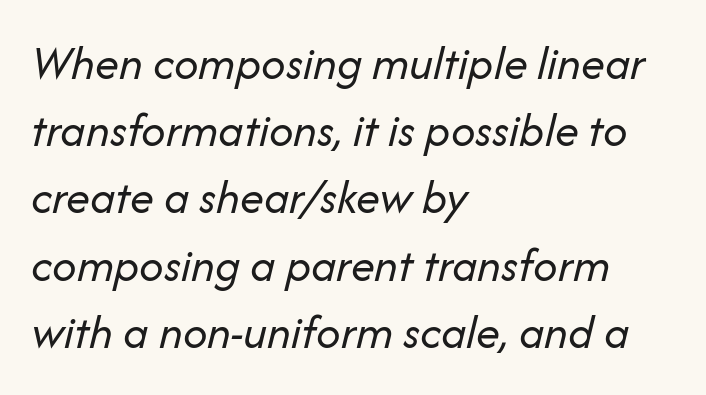
Spacing verdict: proportional, widths tailored to each character. Reading down the block, your eye returns to a fixed left position each line. The typography opts for an oblique posture over an upright one. Heaviness? Minimal to ordinary, like unemphasized prose. Rows of type keep a routine distance in the vertical direction.
